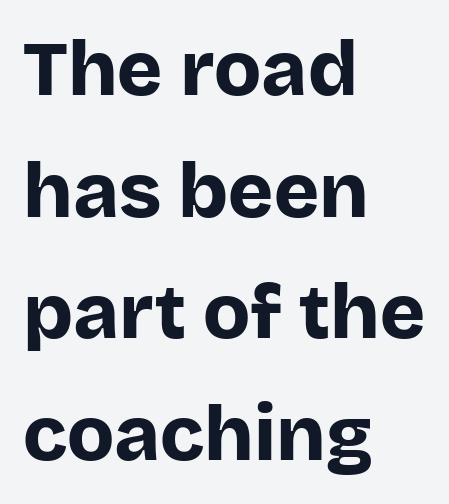
The image shows 77 px bold sans-serif type, upright; set left-aligned, normal line spacing (1.58x), normal letter spacing, not underlined; low stroke contrast and a large x-height.
